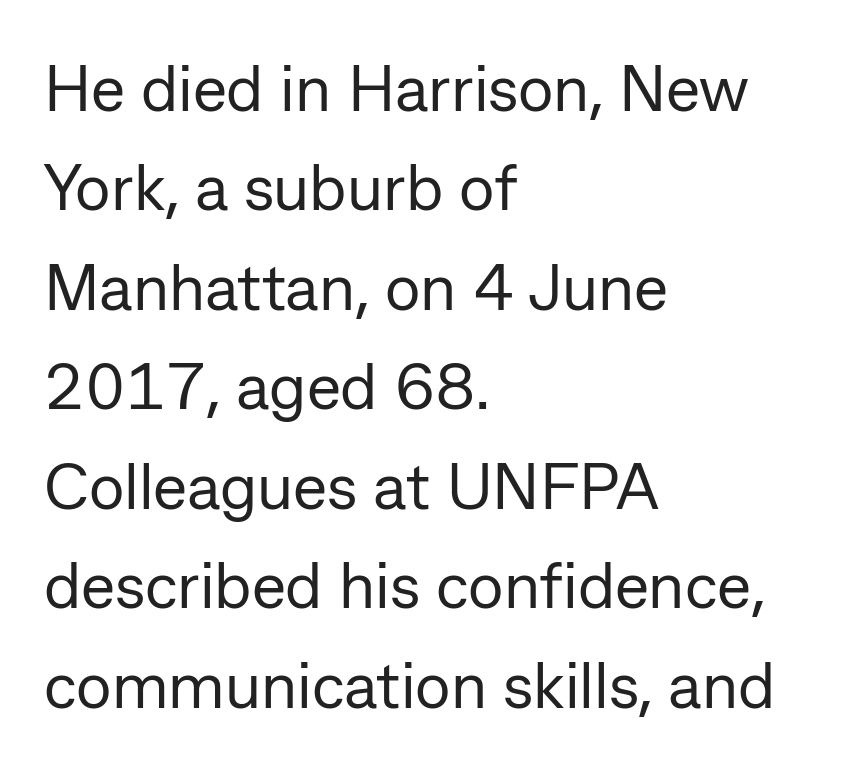
Q: Is the text bold? A: No.
Q: Is the text italic (slanted)? A: No, it is upright.
Q: Is the typeface a serif or a sans-serif typeface? A: Sans-serif.
Q: Is the text underlined? A: No.
Q: How is the paragraph aligned? A: Left-aligned.
Q: Is the spacing between letters normal or unusually wide? A: Normal.
Q: Is the spacing between lines tight, normal or loose? A: Normal.
Q: Width (condensed, normal, or wide)? A: Normal.
Q: Stroke contrast? A: Low.
Q: x-height? A: Medium.
Q: Monospaced? A: No.
